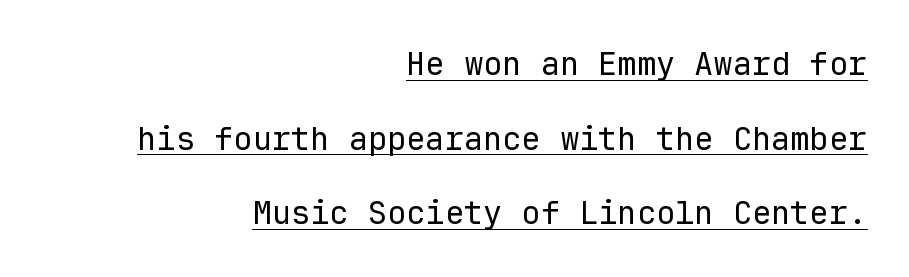
The image shows 32 px regular-weight sans-serif type, upright, monospaced; set right-aligned, loose line spacing (2.33x), normal letter spacing, underlined; low stroke contrast and a medium x-height.
